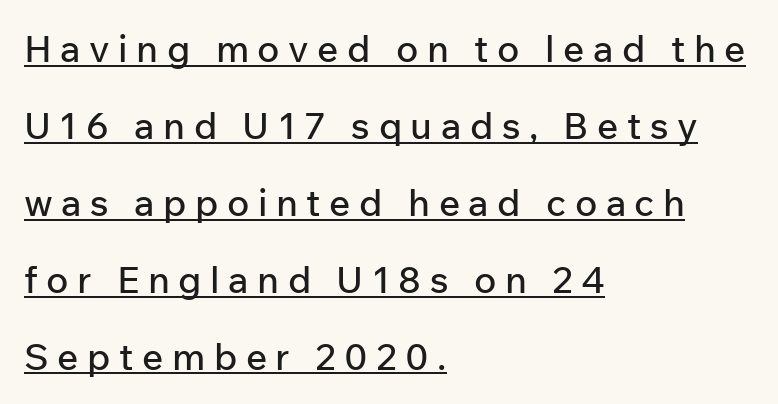
The image shows 37 px sans-serif type, upright; set left-aligned, loose line spacing (2.08x), unusually wide letter spacing (+0.23 em), underlined; low stroke contrast and a medium x-height.
